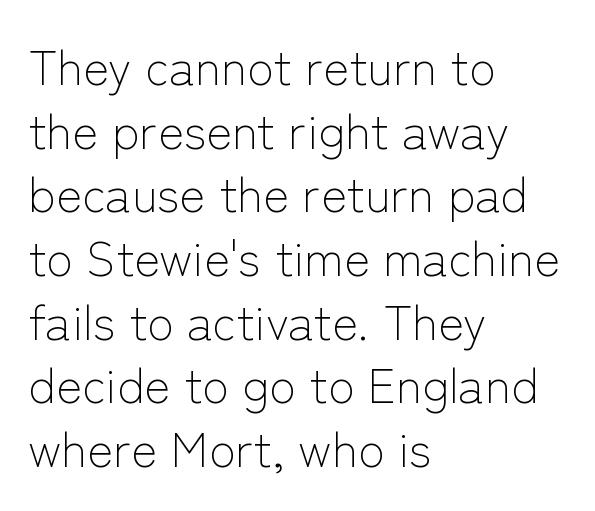
Reading down the column, the eye jumps a familiar distance to each next line. No italicization has been applied; the sample stays upright. The glyphs in this specimen are sans serif. The font sits on the lighter half of the weight spectrum, regular included.
